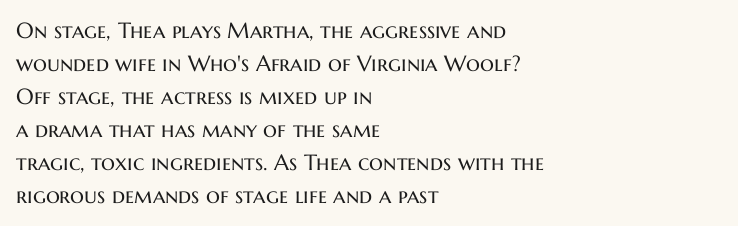
The image shows 22 px text type, upright; set left-aligned, normal line spacing (1.5x), normal letter spacing, not underlined.
